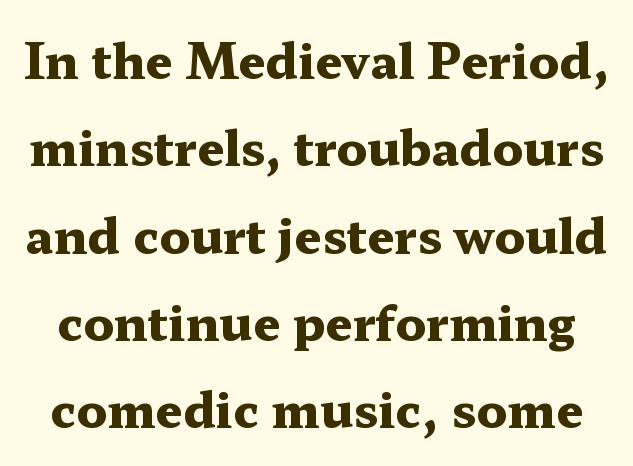
Q: Is the text bold? A: Yes.
Q: Is the text italic (slanted)? A: No, it is upright.
Q: Is the typeface a serif or a sans-serif typeface? A: Serif.
Q: Is the text underlined? A: No.
Q: Is the spacing between letters normal or unusually wide? A: Normal.
Q: Width (condensed, normal, or wide)? A: Wide.
Q: Stroke contrast? A: Medium.
Q: x-height? A: Medium.
Q: Monospaced? A: No.
